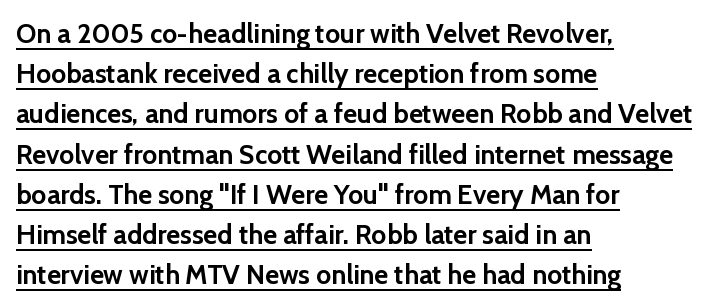
{"italic": "no", "bold": "yes", "underline": "yes", "align": "left", "line_spacing": "normal", "line_spacing_ratio": 1.49, "letter_spacing": "normal", "letter_spacing_em": 0.0, "glyph_px": 27}
